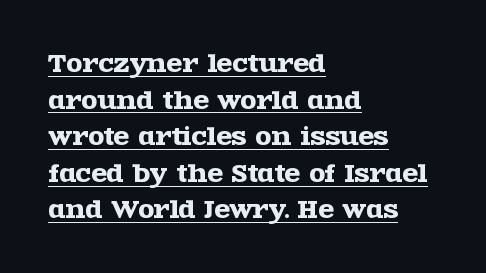
The image shows 23 px text type, upright; set left-aligned, normal line spacing (1.59x), normal letter spacing, underlined.
